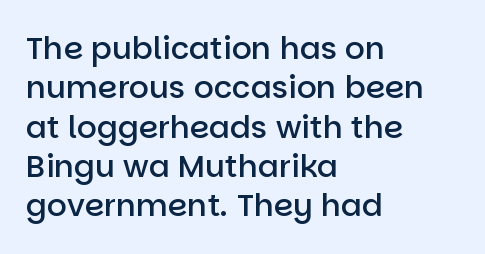
Notice how the passage keeps a crisp vertical edge on the left only. Descender tails drop into unmarked territory. Observe the ordinary spacing: letters are neighbours, not strangers. Whoever set this chose a conventional vertical rhythm. Do the characters align in a grid? No, the font is proportional.
